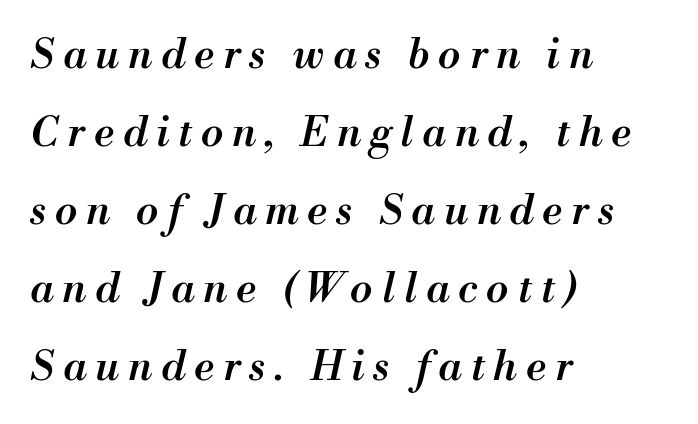
Anything drawn beneath the words? Only blank space. The sample has been set in demibold, a notch under bold. Each line starts at the same left margin while the right side varies. Loosely led — the rows are spread out. Inter-character spacing is expanded well beyond the font's built-in metrics. Each letter keeps its own natural width here, so spacing adapts to shape.
